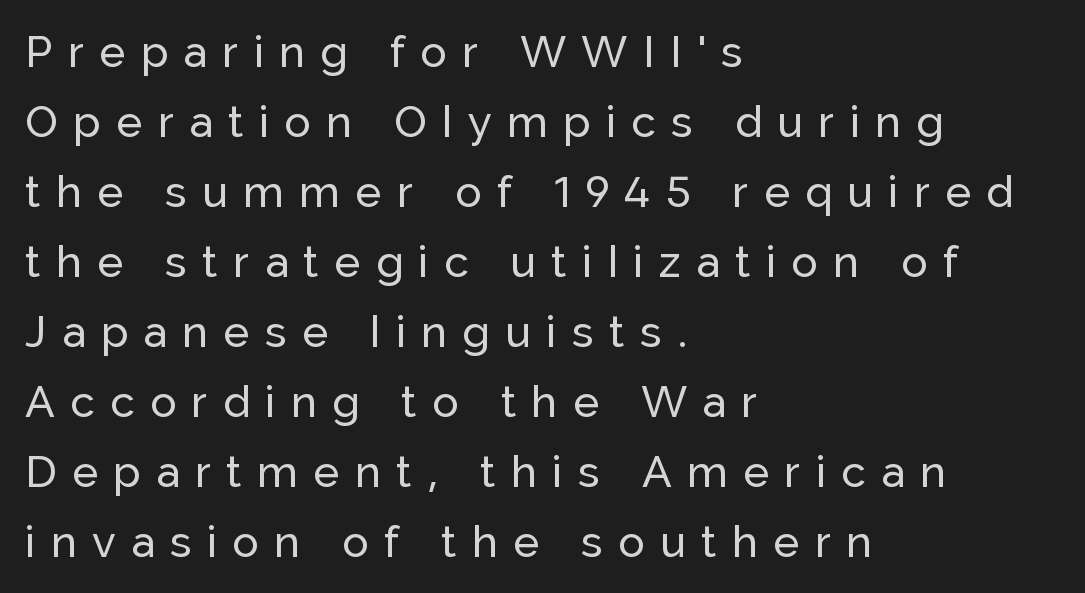
This sample is left-justified, so line endings fall wherever the words run out. These lines are composed in type without serifs. Reading down the column, the eye jumps a familiar distance to each next line. The baseline area is clear. These lines are rendered in a variable-pitch font.
